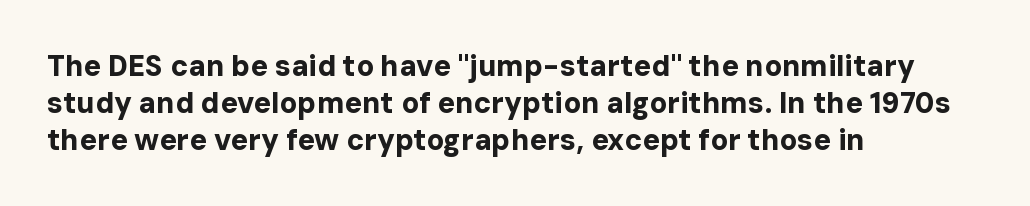
The image shows 29 px bold sans-serif type, upright; set left-aligned, normal line spacing (1.27x), normal letter spacing, not underlined; low stroke contrast and a medium x-height.
